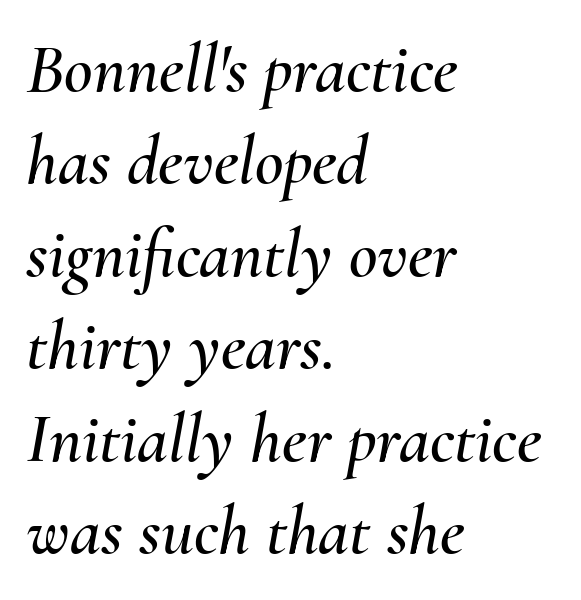
Q: Is the text italic (slanted)? A: Yes, it leans right by about 10 degrees.
Q: Is the text underlined? A: No.
Q: How is the paragraph aligned? A: Left-aligned.
Q: Is the spacing between letters normal or unusually wide? A: Normal.
Q: Is the spacing between lines tight, normal or loose? A: Normal.
Q: Width (condensed, normal, or wide)? A: Normal.
Q: Stroke contrast? A: Medium.
Q: x-height? A: Small.
Q: Monospaced? A: No.
